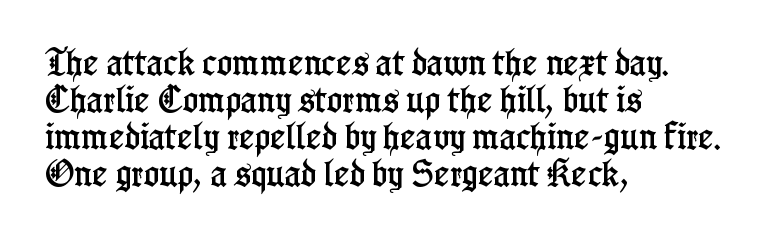
{"serif": "yes", "italic": "no", "width": "condensed", "stroke_contrast": "low", "x_height": "medium", "monospaced": "no", "underline": "no", "align": "left", "line_spacing": "normal", "line_spacing_ratio": 1.28, "letter_spacing": "normal", "letter_spacing_em": 0.0, "glyph_px": 29}
